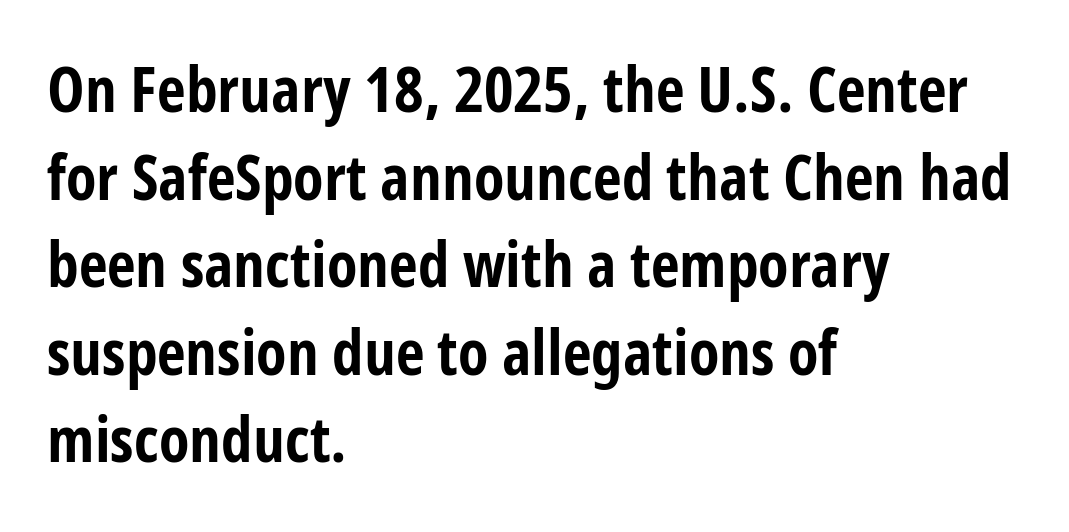
The passage shown has conventional tracking throughout. Plenty of ink on the page — the face is bold. Classification — sans serif. The designer left line spacing at the default. The paragraph has a hard left edge and a soft right edge.
